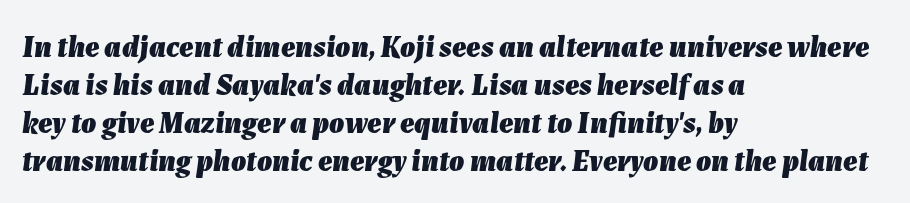
Q: Is the text bold? A: Yes.
Q: Is the text italic (slanted)? A: Yes, it leans right by about 7 degrees.
Q: Is the text underlined? A: No.
Q: How is the paragraph aligned? A: Left-aligned.
Q: Is the spacing between letters normal or unusually wide? A: Normal.
Q: Is the spacing between lines tight, normal or loose? A: Normal.
Q: Width (condensed, normal, or wide)? A: Normal.
Q: Stroke contrast? A: Low.
Q: x-height? A: Medium.
Q: Monospaced? A: No.
